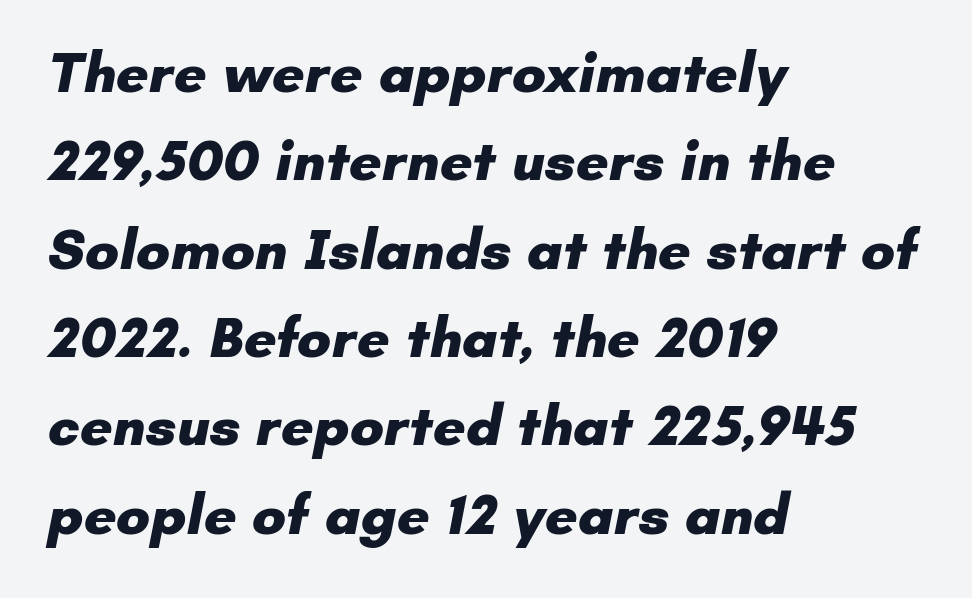
{"serif": "no", "bold": "yes", "weight": "heavy", "width": "normal", "stroke_contrast": "low", "x_height": "small", "monospaced": "no", "underline": "no", "align": "left", "line_spacing": "normal", "line_spacing_ratio": 1.55, "letter_spacing": "normal", "letter_spacing_em": 0.0, "glyph_px": 57}
